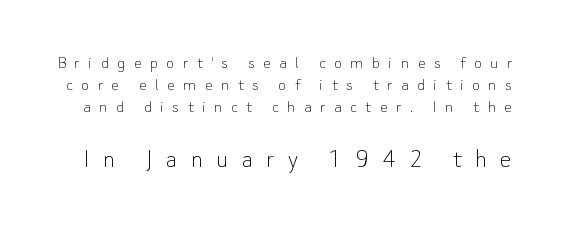
Does extra space separate the letters? Yes, quite a lot of it. Serif or sans? Sans — the stroke terminals are bare. The second block has been scaled up relative to the first. The specimen omits any rule beneath the text block's lines. Looks like regular typesetting: each glyph gets only the width it needs. This sample uses an upright cut, with every glyph sitting square on the baseline.
